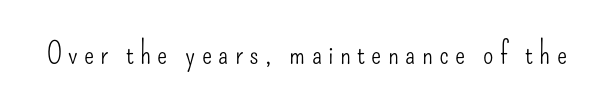
Q: Is the text bold? A: No.
Q: Is the text italic (slanted)? A: No, it is upright.
Q: Is the typeface a serif or a sans-serif typeface? A: Sans-serif.
Q: Is the text underlined? A: No.
Q: Is the spacing between letters normal or unusually wide? A: Unusually wide.
Q: Width (condensed, normal, or wide)? A: Condensed.
Q: Stroke contrast? A: Low.
Q: x-height? A: Small.
Q: Monospaced? A: No.
